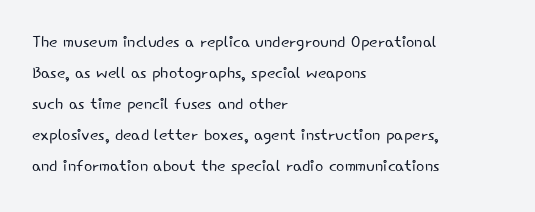
The words here are not underlined. Default kerning and tracking; the words read as compact shapes. The paragraph shown leans on its left margin. Posture: straight, roman, zero tilt. Vertical stems look standard width or narrower in stroke. Vertical spacing — default.
